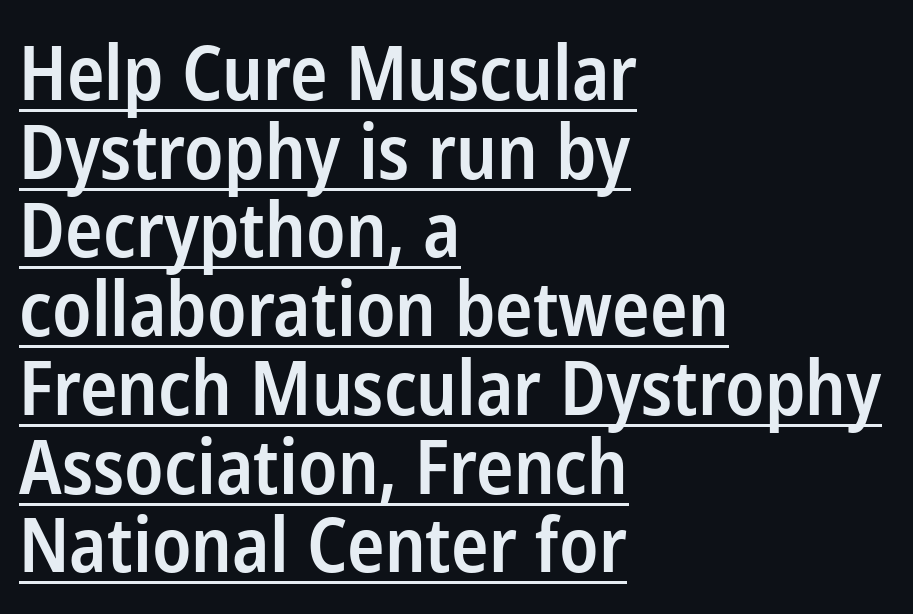
The image shows 75 px semibold, condensed sans-serif type, upright; set left-aligned, tight line spacing (1.05x), normal letter spacing, underlined; low stroke contrast and a medium x-height.
